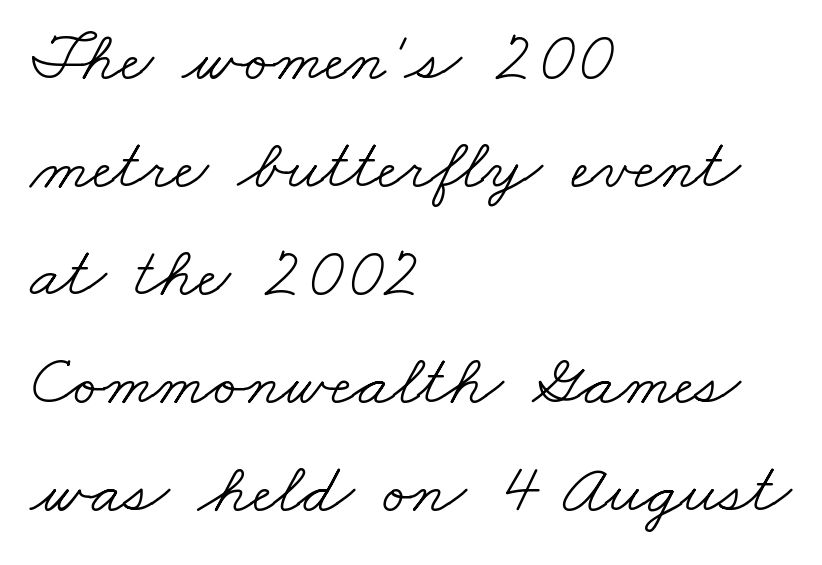
{"serif": "yes", "bold": "no", "weight": "light", "width": "wide", "stroke_contrast": "low", "x_height": "small", "monospaced": "no", "underline": "no", "align": "left", "line_spacing": "normal", "line_spacing_ratio": 1.5, "letter_spacing": "normal", "letter_spacing_em": 0.0, "glyph_px": 72}
